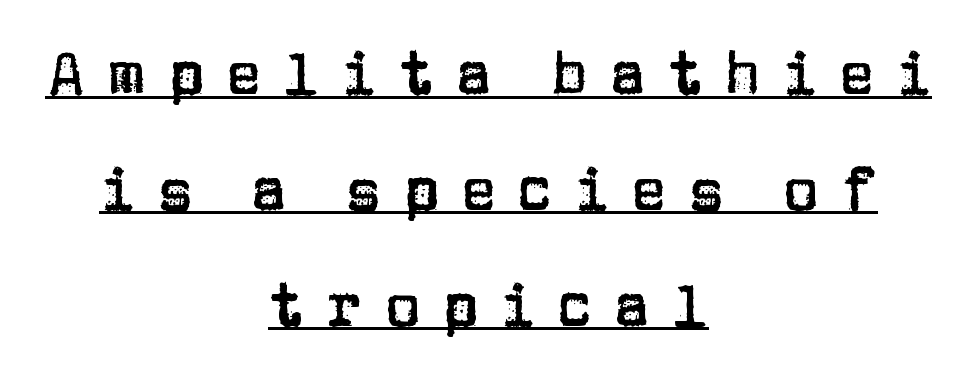
This sample uses expanded letter spacing, leaving extra air between glyphs. The rendering uses natural spacing where letterforms have individual widths. Style check: upright. Caption: lettering with a line underneath. These lines are composed in type without serifs. Regarding leading, the lines here are spaced well apart.
